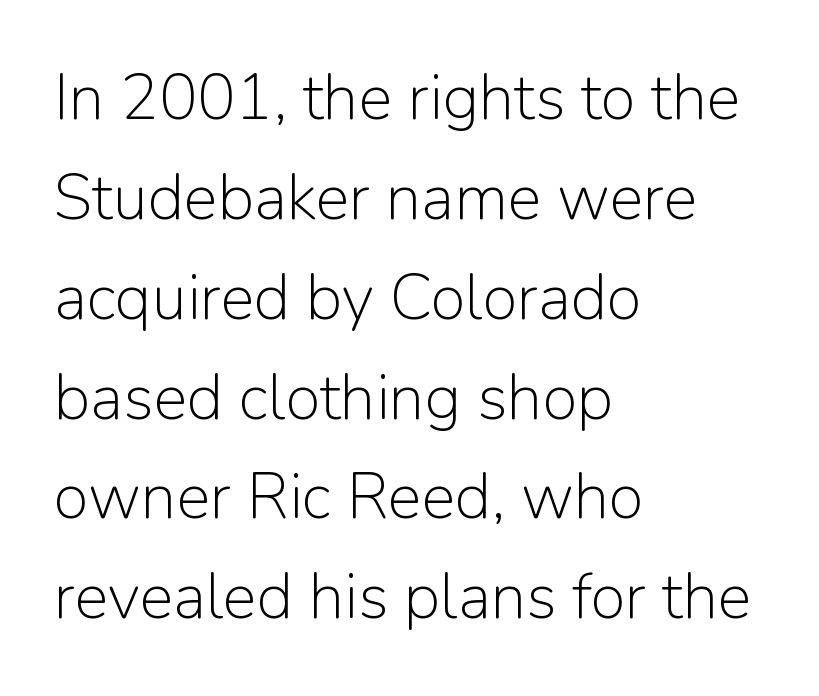
The image shows 64 px light sans-serif type, upright; set left-aligned, normal line spacing (1.56x), normal letter spacing, not underlined; low stroke contrast and a medium x-height.
